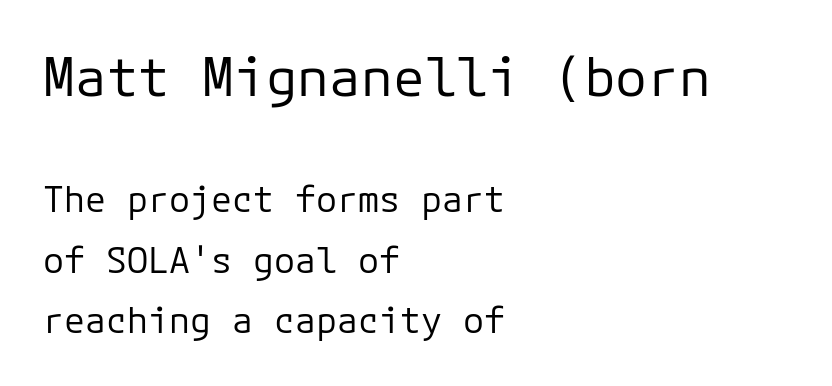
The image shows 53 px regular-weight sans-serif type, upright, monospaced; set left-aligned, line spacing 1.73x, normal letter spacing, not underlined; the first (top) block is 1.51x larger; low stroke contrast and a medium x-height.
